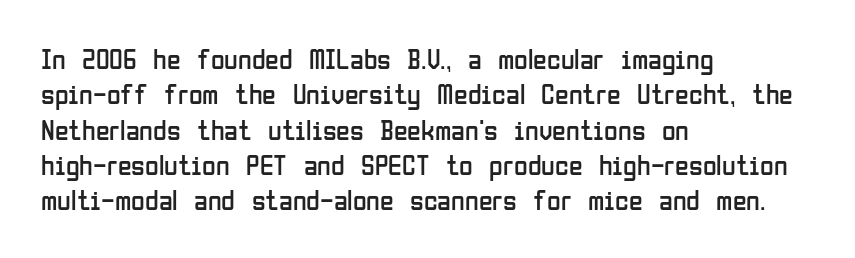
The words here are not underlined. Nothing sits at the stroke ends, so this counts as sans-serif. Caption: multi-line text, flush left, ragged right. This sample keeps an unexceptional amount of space between lines. Nothing heavy about these letters — not bold at all. Nobody touched the tracking dial on this one.
